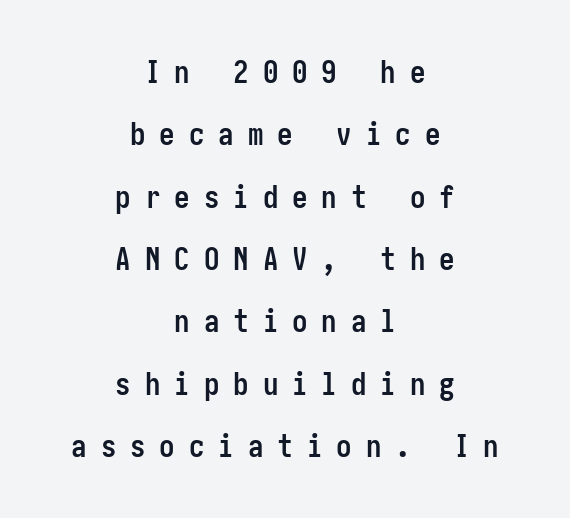
Q: Is the text bold? A: Yes.
Q: Is the text italic (slanted)? A: No, it is upright.
Q: Is the typeface a serif or a sans-serif typeface? A: Sans-serif.
Q: Is the text underlined? A: No.
Q: How is the paragraph aligned? A: Centered.
Q: Is the spacing between letters normal or unusually wide? A: Unusually wide.
Q: Is the spacing between lines tight, normal or loose? A: Loose.
Q: Width (condensed, normal, or wide)? A: Condensed.
Q: Stroke contrast? A: Low.
Q: x-height? A: Medium.
